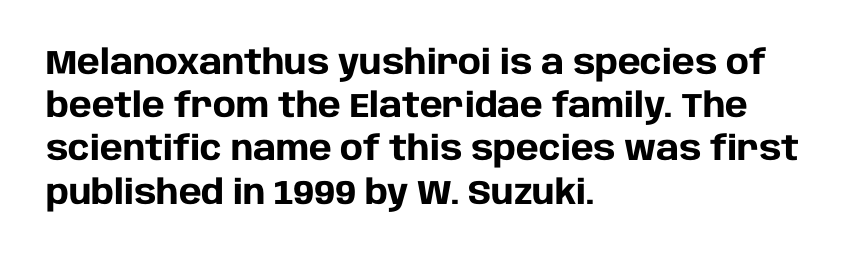
{"serif": "no", "italic": "no", "bold": "yes", "weight": "heavy", "width": "normal", "stroke_contrast": "low", "x_height": "large", "monospaced": "no", "underline": "no", "align": "left", "line_spacing": "normal", "line_spacing_ratio": 1.27, "letter_spacing": "normal", "letter_spacing_em": 0.0, "glyph_px": 34}
